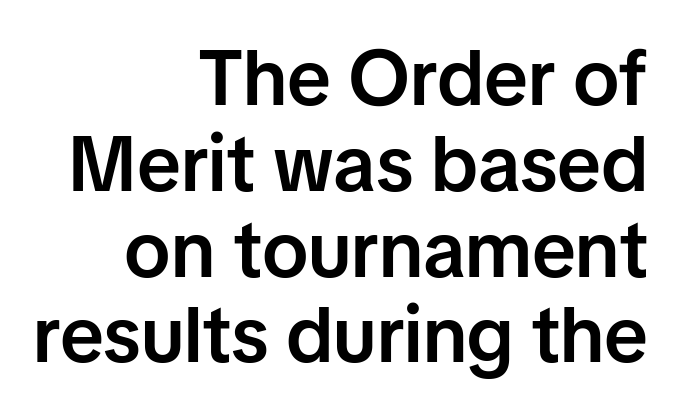
If you drew a line through each stem, it would be perfectly vertical. The passage shown is typed in a proportional face where columns would drift. The passage shown has conventional tracking throughout. The glyphs have the mass of a demibold cut, below bold.
